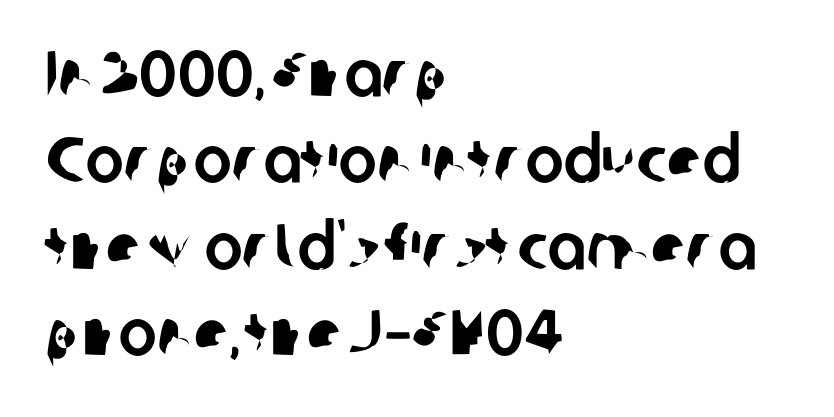
Q: Is the typeface a serif or a sans-serif typeface? A: Sans-serif.
Q: Is the text underlined? A: No.
Q: How is the paragraph aligned? A: Left-aligned.
Q: Is the spacing between letters normal or unusually wide? A: Normal.
Q: Is the spacing between lines tight, normal or loose? A: Normal.
Q: Width (condensed, normal, or wide)? A: Normal.
Q: Stroke contrast? A: Low.
Q: x-height? A: Medium.
Q: Monospaced? A: No.
